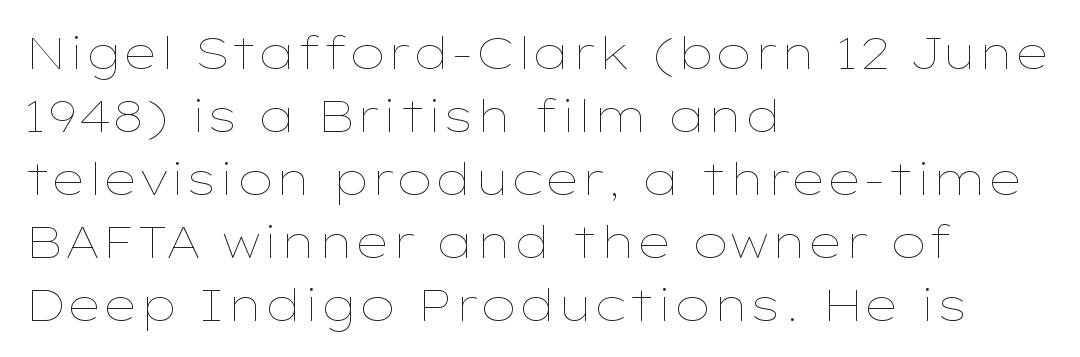
{"italic": "no", "bold": "no", "weight": "thin", "width": "wide", "stroke_contrast": "low", "x_height": "medium", "monospaced": "no", "underline": "no", "align": "left", "line_spacing": "normal", "line_spacing_ratio": 1.4, "letter_spacing": "normal", "letter_spacing_em": 0.0, "glyph_px": 45}
